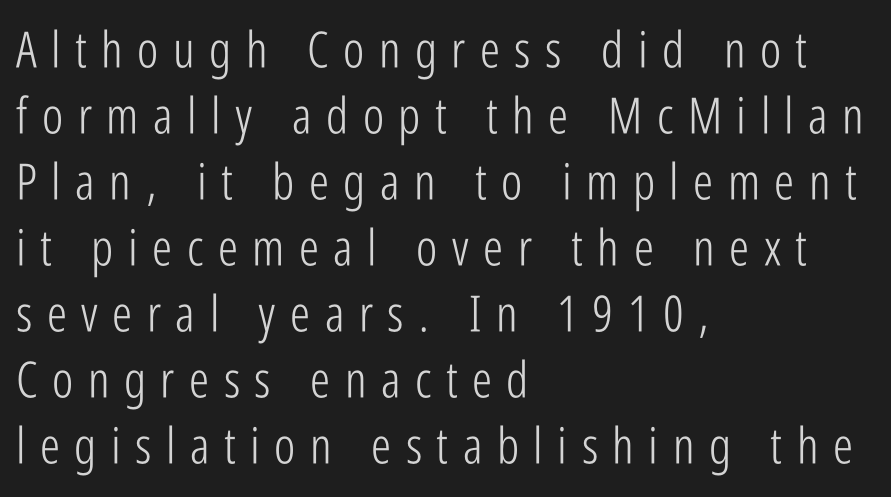
{"serif": "no", "italic": "no", "bold": "no", "weight": "light", "width": "condensed", "stroke_contrast": "low", "x_height": "medium", "monospaced": "no", "underline": "no", "align": "left", "line_spacing": "normal", "line_spacing_ratio": 1.32, "letter_spacing": "wide", "letter_spacing_em": 0.29, "glyph_px": 50}
